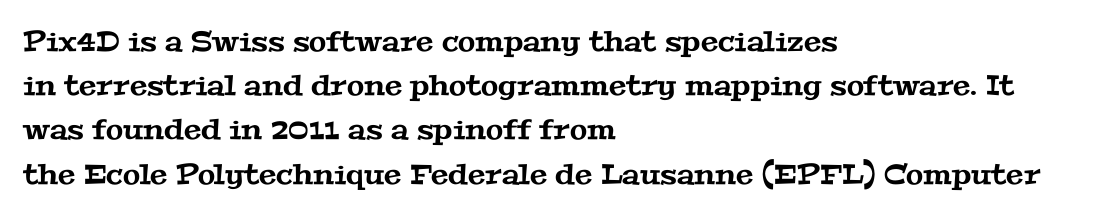
Q: Is the typeface a serif or a sans-serif typeface? A: Serif.
Q: Is the text underlined? A: No.
Q: How is the paragraph aligned? A: Left-aligned.
Q: Is the spacing between letters normal or unusually wide? A: Normal.
Q: Is the spacing between lines tight, normal or loose? A: Normal.
Q: Width (condensed, normal, or wide)? A: Wide.
Q: Stroke contrast? A: Medium.
Q: x-height? A: Medium.
Q: Monospaced? A: No.
